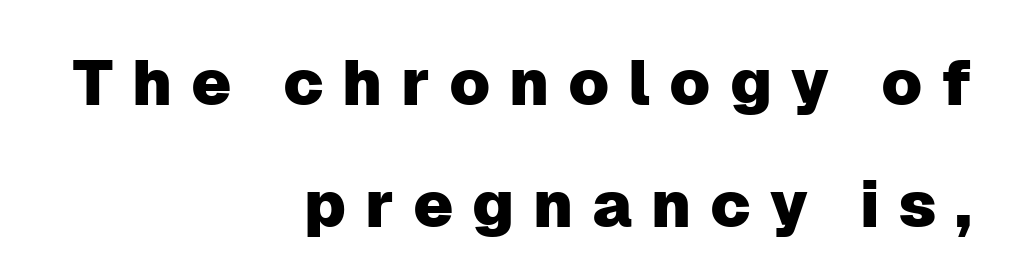
The image shows 64 px sans-serif type, upright; set right-aligned, loose line spacing (1.9x), unusually wide letter spacing (+0.29 em), not underlined; low stroke contrast and a medium x-height.
